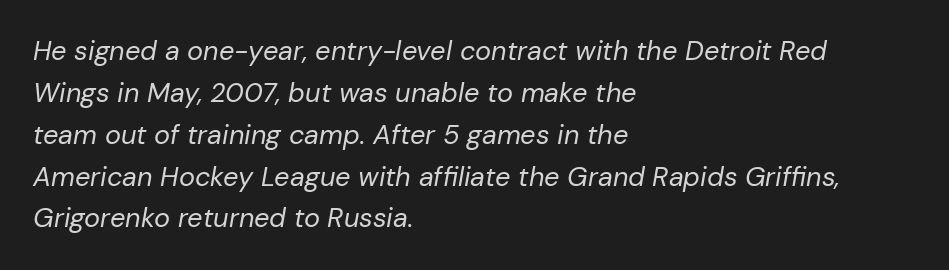
{"italic": "yes", "lean": "right", "slant_degrees": 10, "bold": "no", "underline": "no", "align": "left", "line_spacing": "normal", "line_spacing_ratio": 1.55, "letter_spacing": "normal", "letter_spacing_em": 0.0, "glyph_px": 27}
